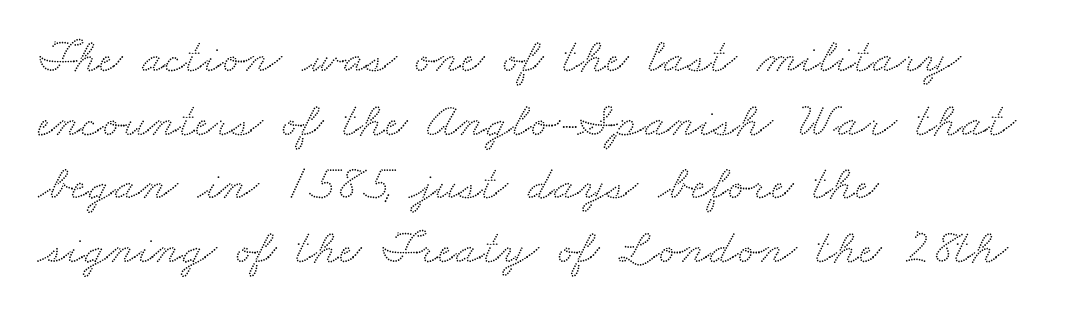
Q: Is the typeface a serif or a sans-serif typeface? A: Serif.
Q: Is the text underlined? A: No.
Q: How is the paragraph aligned? A: Left-aligned.
Q: Is the spacing between letters normal or unusually wide? A: Normal.
Q: Is the spacing between lines tight, normal or loose? A: Normal.
Q: Width (condensed, normal, or wide)? A: Wide.
Q: Stroke contrast? A: Medium.
Q: x-height? A: Small.
Q: Monospaced? A: No.
